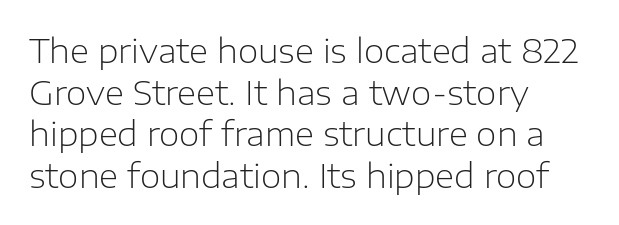
Looks like regular typesetting: each glyph gets only the width it needs. Caption: multi-line text, flush left, ragged right. Nope, no serifs anywhere on these letters. Students, note that the glyphs here touch the page at normal intervals. The string is rendered with underlining switched off.
